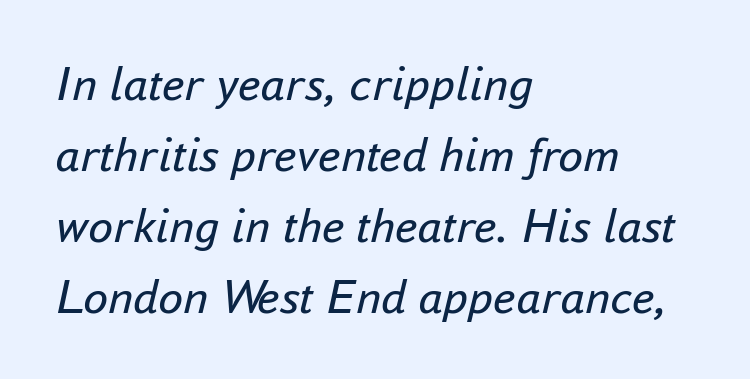
Q: Is the text bold? A: No.
Q: Is the text italic (slanted)? A: Yes, it leans right by about 16 degrees.
Q: Is the text underlined? A: No.
Q: How is the paragraph aligned? A: Left-aligned.
Q: Is the spacing between letters normal or unusually wide? A: Normal.
Q: Is the spacing between lines tight, normal or loose? A: Normal.
Q: Width (condensed, normal, or wide)? A: Normal.
Q: Stroke contrast? A: Low.
Q: x-height? A: Small.
Q: Monospaced? A: No.
